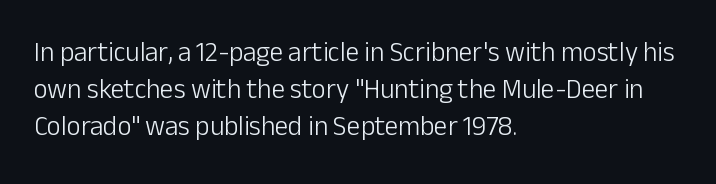
{"italic": "no", "bold": "no", "underline": "no", "align": "left", "line_spacing": "normal", "line_spacing_ratio": 1.37, "letter_spacing": "normal", "letter_spacing_em": 0.0, "glyph_px": 27}
